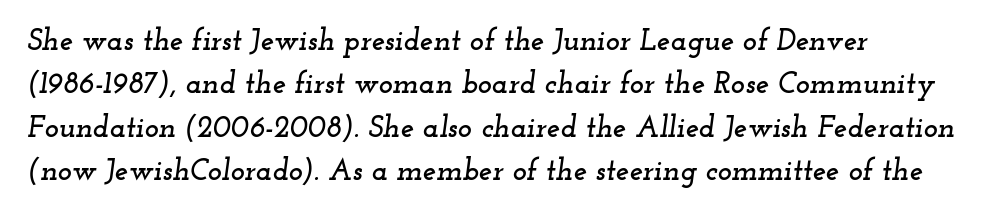
Q: Is the text italic (slanted)? A: Yes, it leans right by about 12 degrees.
Q: Is the typeface a serif or a sans-serif typeface? A: Serif.
Q: Is the text underlined? A: No.
Q: Is the spacing between letters normal or unusually wide? A: Normal.
Q: Is the spacing between lines tight, normal or loose? A: Normal.
Q: Width (condensed, normal, or wide)? A: Wide.
Q: Stroke contrast? A: Low.
Q: x-height? A: Small.
Q: Monospaced? A: No.
